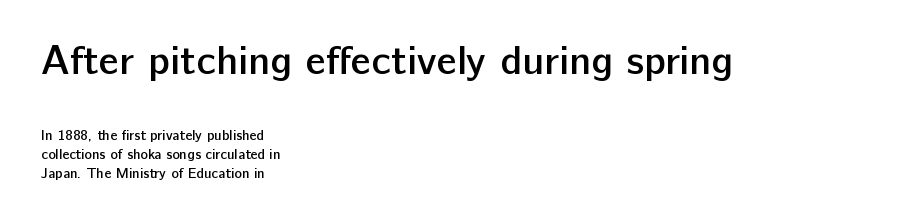
{"serif": "no", "italic": "no", "bold": "semi", "weight": "semibold", "width": "normal", "stroke_contrast": "low", "x_height": "medium", "monospaced": "no", "underline": "no", "align": "left", "line_spacing": "normal", "line_spacing_ratio": 1.33, "letter_spacing": "normal", "letter_spacing_em": 0.0, "larger_block": "first", "size_ratio": 2.93, "glyph_px": 41}
